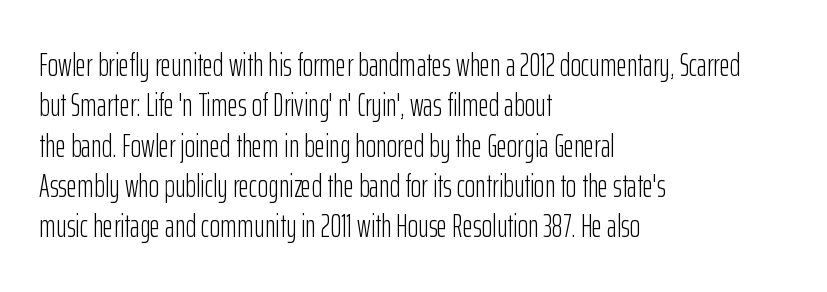
Alignment: flush left. Check the space under the baseline: it is left empty. Evenly set lines give the paragraph a standard silhouette. Look at the tracking — it's just the regular setting, nothing added.
